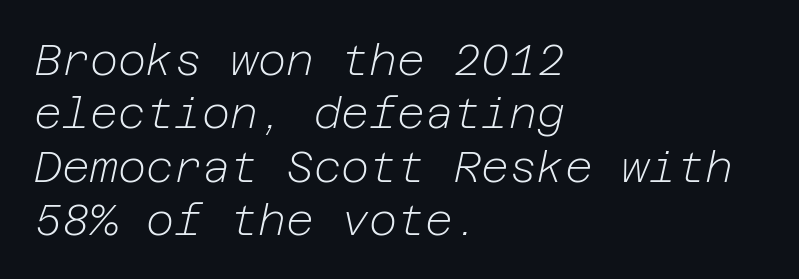
Q: Is the text bold? A: No.
Q: Is the text italic (slanted)? A: Yes, it leans right by about 12 degrees.
Q: Is the text underlined? A: No.
Q: How is the paragraph aligned? A: Left-aligned.
Q: Is the spacing between letters normal or unusually wide? A: Normal.
Q: Width (condensed, normal, or wide)? A: Normal.
Q: Stroke contrast? A: Low.
Q: x-height? A: Medium.
